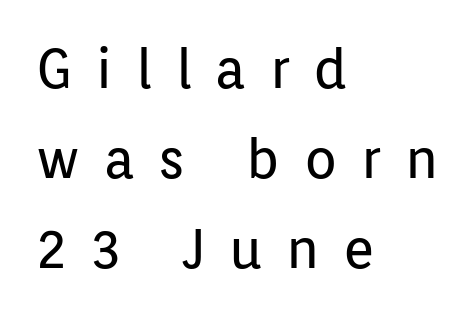
A typesetter would call this leading conventional body-copy spacing. The horizontal fit of the characters is loose and conspicuously gappy. If you drew a ruler down the left edge, every line would touch it. Stem width sits at or under what a default text font uses.
